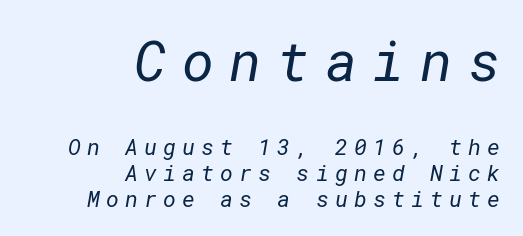
The face used here is a sans, in the tradition of grotesques and geometrics. The strokes are not fattened; the text isn't bold. Spacing between characters has been opened up far beyond the box default. Decoration check: the copy has no underline. Is the block centered? No — it sits flush against the right margin.
